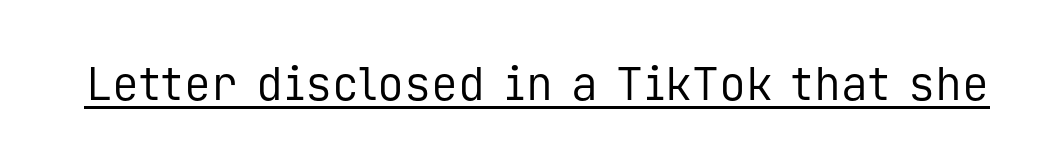
Q: Is the text bold? A: No.
Q: Is the text italic (slanted)? A: No, it is upright.
Q: Is the typeface a serif or a sans-serif typeface? A: Sans-serif.
Q: Is the text underlined? A: Yes.
Q: Is the spacing between letters normal or unusually wide? A: Normal.
Q: Width (condensed, normal, or wide)? A: Normal.
Q: Stroke contrast? A: Low.
Q: x-height? A: Medium.
Q: Monospaced? A: Yes.
